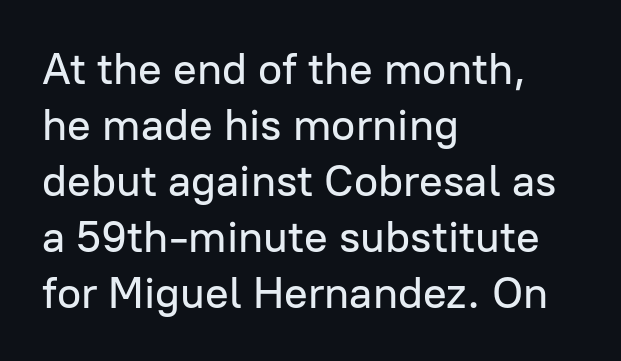
Q: Is the text italic (slanted)? A: No, it is upright.
Q: Is the typeface a serif or a sans-serif typeface? A: Sans-serif.
Q: Is the text underlined? A: No.
Q: How is the paragraph aligned? A: Left-aligned.
Q: Is the spacing between letters normal or unusually wide? A: Normal.
Q: Is the spacing between lines tight, normal or loose? A: Normal.
Q: Width (condensed, normal, or wide)? A: Normal.
Q: Stroke contrast? A: Low.
Q: x-height? A: Medium.
Q: Monospaced? A: No.
